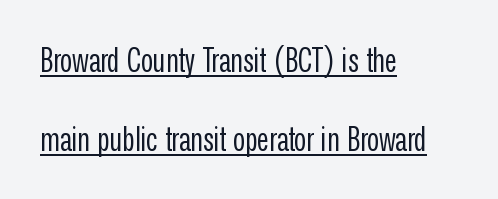
{"serif": "no", "italic": "no", "bold": "no", "weight": "regular", "width": "condensed", "stroke_contrast": "low", "x_height": "medium", "monospaced": "no", "underline": "yes", "align": "left", "line_spacing": "loose", "line_spacing_ratio": 2.39, "letter_spacing": "normal", "letter_spacing_em": 0.0, "glyph_px": 33}
